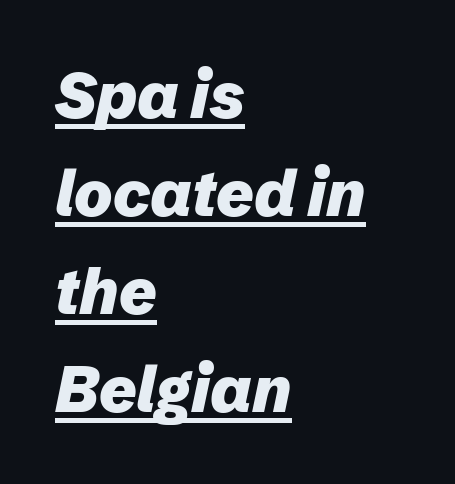
Weight check: bold — yes, fully. A classic flush-left, rag-right setting is used for this passage. Baseline-to-baseline distance is the conventional proportion of letter height. Default kerning and tracking; the words read as compact shapes. What decoration does the sample have? An underline.
